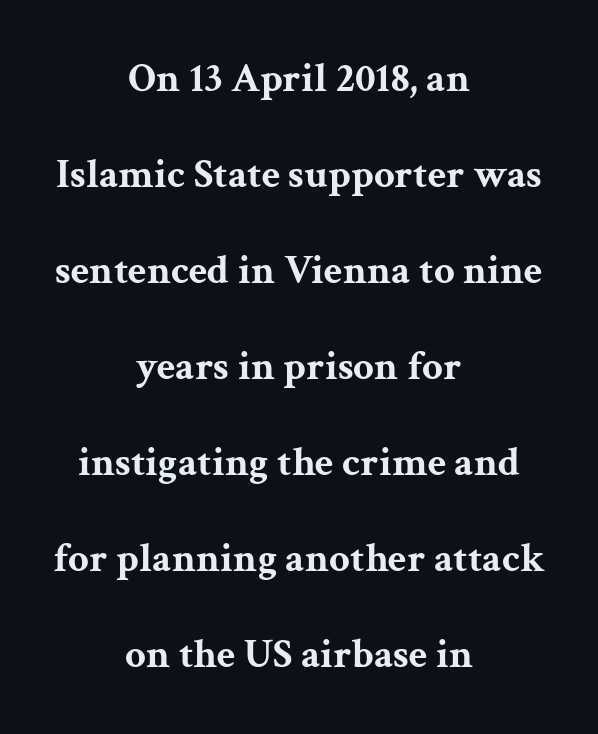
{"serif": "yes", "italic": "no", "bold": "yes", "weight": "bold", "width": "wide", "stroke_contrast": "medium", "x_height": "medium", "monospaced": "no", "underline": "no", "align": "center", "line_spacing": "loose", "line_spacing_ratio": 2.34, "letter_spacing": "normal", "letter_spacing_em": 0.0, "glyph_px": 41}
